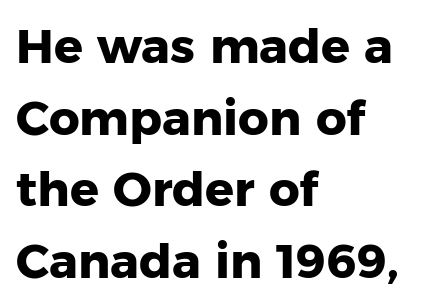
{"serif": "no", "italic": "no", "bold": "yes", "weight": "heavy", "width": "normal", "stroke_contrast": "low", "x_height": "medium", "monospaced": "no", "underline": "no", "align": "left", "line_spacing": "normal", "line_spacing_ratio": 1.49, "letter_spacing": "normal", "letter_spacing_em": 0.0, "glyph_px": 48}
